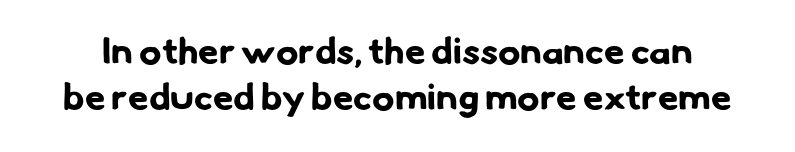
Lines of text with bare space underneath. Character widths vary here, with narrow letters taking less room than wide ones. Serifs: no, the terminals of the letterforms are clean. A typesetter would call this zero additional tracking.
